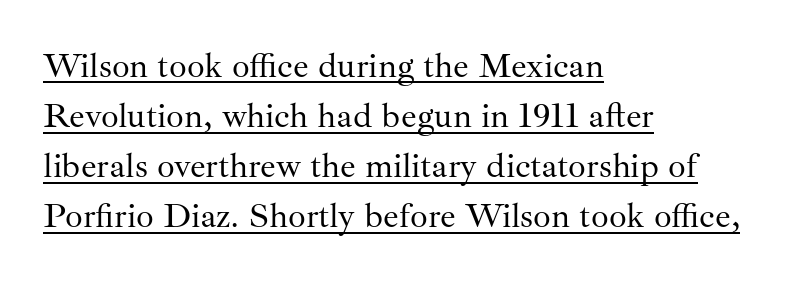
The passage shown is not bold in any degree. Designer's note — italics off, roman on. Summary of vertical rhythm: regular, with standard interline spacing. This is underlined copy, the kind a proofreader might mark for attention. The passage shown is typed in a proportional face where columns would drift.
